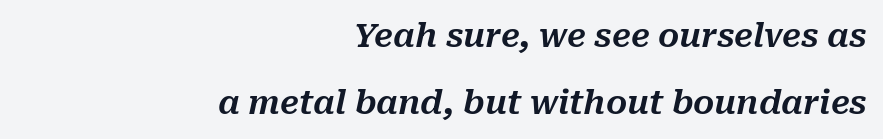
The image shows 33 px text type, italic (leaning right); set right-aligned, loose line spacing (2.02x), normal letter spacing, not underlined; medium stroke contrast and a medium x-height.
